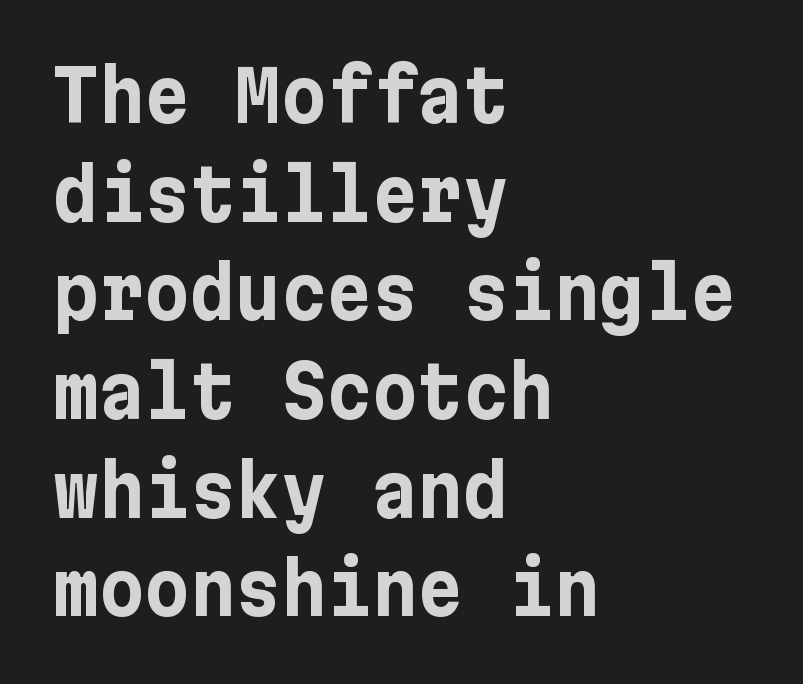
The text was rendered using a sans face with plain stroke endings. Summary of weight: heavy, a full bold. Compared with a centered layout, this one pins lines to the left instead. Students, note that the glyphs here touch the page at normal intervals. Style check: upright.
